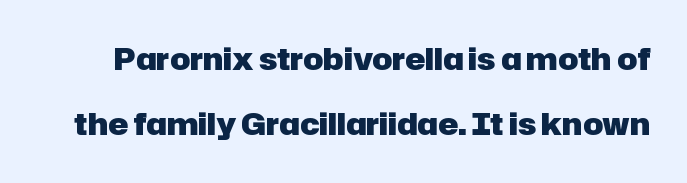
The image shows 30 px heavy sans-serif type, upright; set loose line spacing (2.17x), normal letter spacing, not underlined; low stroke contrast and a medium x-height.
